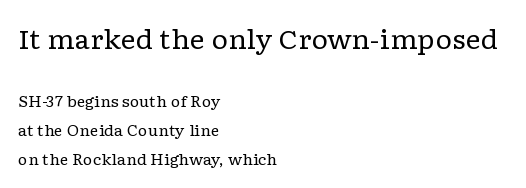
Q: Is the text bold? A: No.
Q: Is the text italic (slanted)? A: No, it is upright.
Q: Is the text underlined? A: No.
Q: How is the paragraph aligned? A: Left-aligned.
Q: Is the spacing between letters normal or unusually wide? A: Normal.
Q: Is the spacing between lines tight, normal or loose? A: Loose.
Q: Which block of text is set in a larger size, the first (top) or the second (bottom)? A: The first (top) one.
